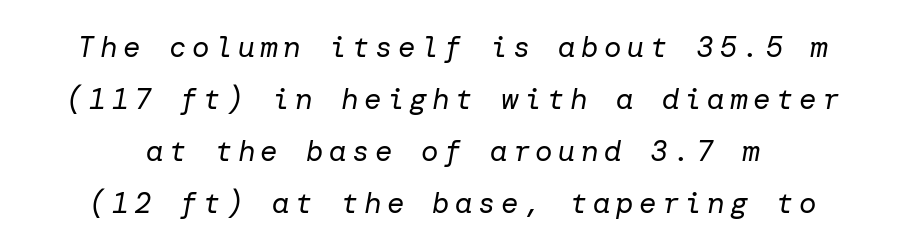
The image shows 29 px regular-weight type, italic (leaning right); set line spacing 1.79x, not underlined; low stroke contrast and a medium x-height.
